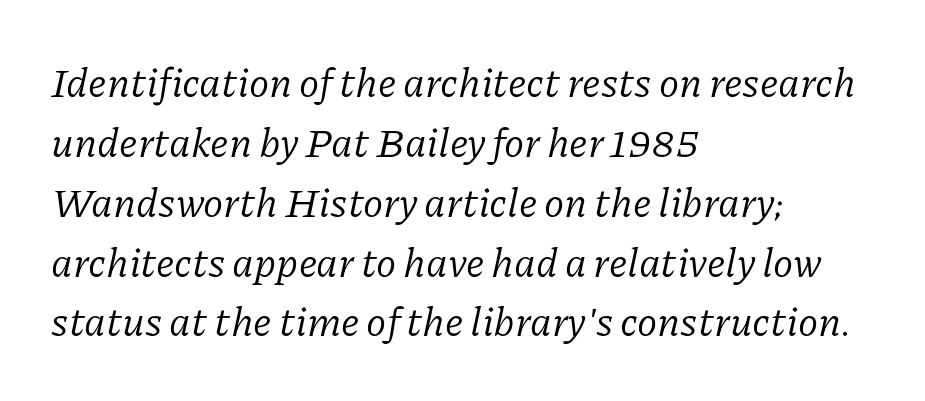
The image shows 41 px regular-weight serif type, italic (leaning right); set left-aligned, normal line spacing (1.46x), normal letter spacing, not underlined; low stroke contrast and a medium x-height.
